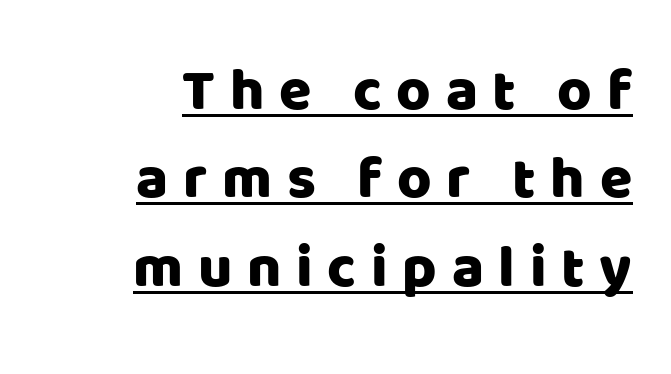
{"serif": "no", "italic": "no", "width": "normal", "stroke_contrast": "low", "x_height": "large", "monospaced": "no", "underline": "yes", "align": "right", "line_spacing": "normal", "line_spacing_ratio": 1.5, "letter_spacing": "wide", "letter_spacing_em": 0.25, "glyph_px": 59}
